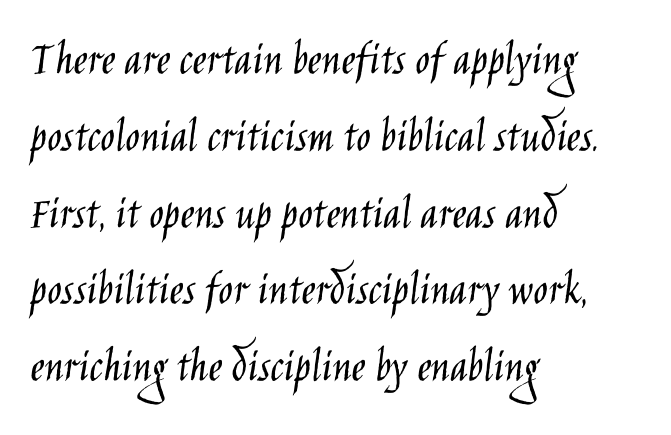
{"serif": "no", "bold": "no", "weight": "light", "width": "condensed", "stroke_contrast": "low", "x_height": "large", "monospaced": "no", "underline": "no", "align": "left", "line_spacing": "normal", "line_spacing_ratio": 1.6, "letter_spacing": "normal", "letter_spacing_em": 0.0, "glyph_px": 48}
